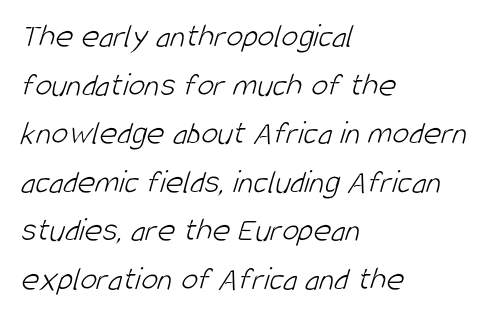
Underline: absent. Each letter keeps its own natural width here, so spacing adapts to shape. You can tell from the bare stems that sans-serif type was used. The passage is arranged the way most books set body copy — flush left.
